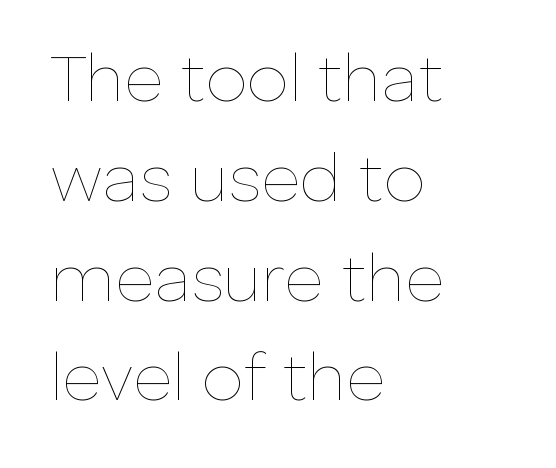
Q: Is the text bold? A: No.
Q: Is the text italic (slanted)? A: No, it is upright.
Q: Is the text underlined? A: No.
Q: How is the paragraph aligned? A: Left-aligned.
Q: Is the spacing between letters normal or unusually wide? A: Normal.
Q: Is the spacing between lines tight, normal or loose? A: Normal.
Q: Width (condensed, normal, or wide)? A: Normal.
Q: Stroke contrast? A: Low.
Q: x-height? A: Medium.
Q: Monospaced? A: No.
